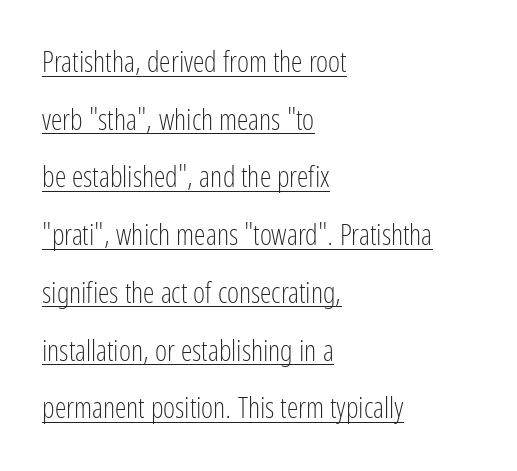
Q: Is the text bold? A: No.
Q: Is the text italic (slanted)? A: No, it is upright.
Q: Is the typeface a serif or a sans-serif typeface? A: Sans-serif.
Q: Is the text underlined? A: Yes.
Q: How is the paragraph aligned? A: Left-aligned.
Q: Is the spacing between letters normal or unusually wide? A: Normal.
Q: Is the spacing between lines tight, normal or loose? A: Loose.
Q: Width (condensed, normal, or wide)? A: Condensed.
Q: Stroke contrast? A: Low.
Q: x-height? A: Medium.
Q: Monospaced? A: No.
